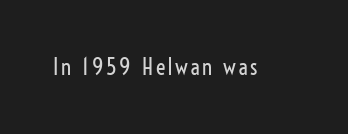
Q: Is the text bold? A: No.
Q: Is the text italic (slanted)? A: No, it is upright.
Q: Is the text underlined? A: No.
